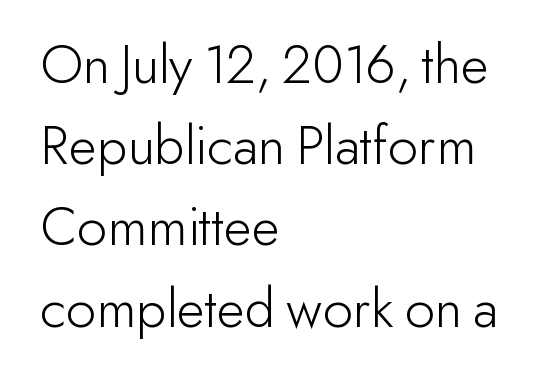
Ascenders rise straight up at ninety degrees. The designer left line spacing at the default. A student would call this left alignment; a typographer would say flush left, rag right. Inter-character spacing is left at the font's built-in metrics. The foot of each line stays bare and open.
